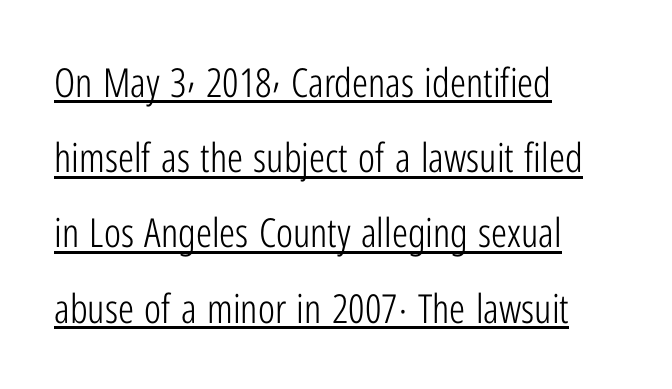
{"serif": "no", "italic": "no", "bold": "no", "weight": "light", "width": "condensed", "stroke_contrast": "low", "x_height": "medium", "monospaced": "no", "underline": "yes", "align": "left", "line_spacing_ratio": 1.88, "letter_spacing": "normal", "letter_spacing_em": 0.0, "glyph_px": 40}
